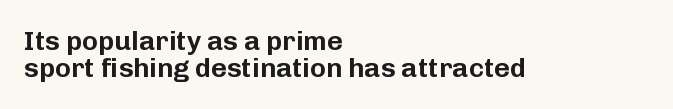
The image shows 27 px text type, upright; set left-aligned, tight line spacing (1.01x), normal letter spacing, not underlined.
